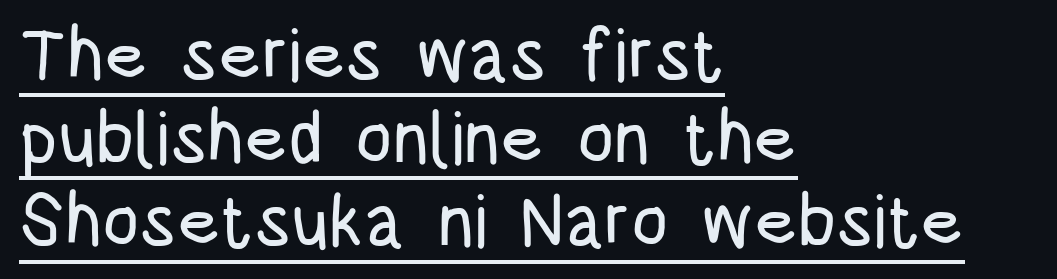
{"serif": "no", "italic": "no", "width": "condensed", "stroke_contrast": "low", "x_height": "large", "monospaced": "no", "underline": "yes", "align": "left", "line_spacing": "tight", "line_spacing_ratio": 1.14, "letter_spacing": "normal", "letter_spacing_em": 0.0, "glyph_px": 73}
